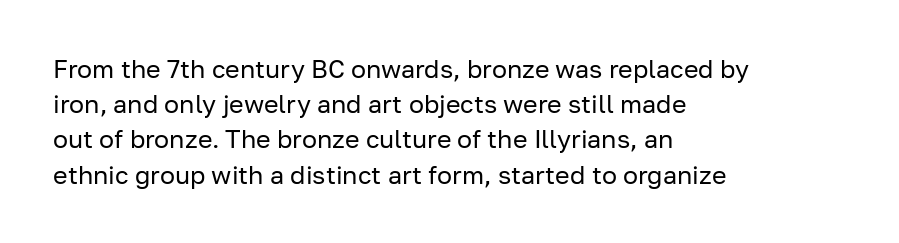
The image shows 25 px text type, upright; set left-aligned, normal line spacing (1.41x), normal letter spacing, not underlined.
